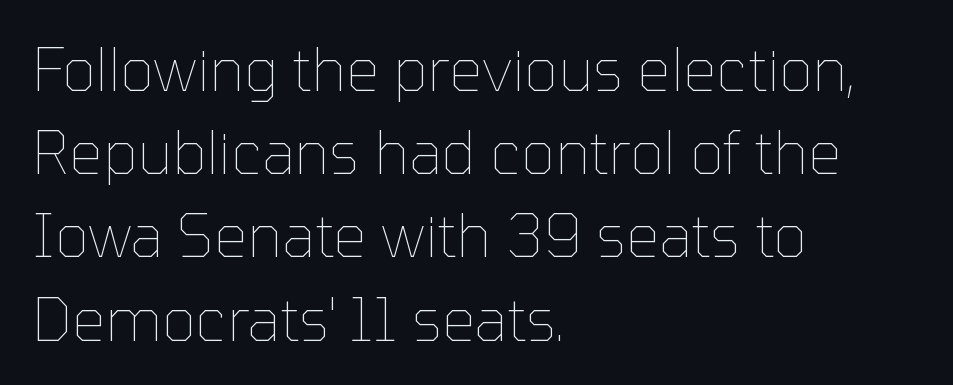
The image shows 59 px thin type, upright; set left-aligned, normal line spacing (1.41x), normal letter spacing, not underlined; low stroke contrast and a medium x-height.
